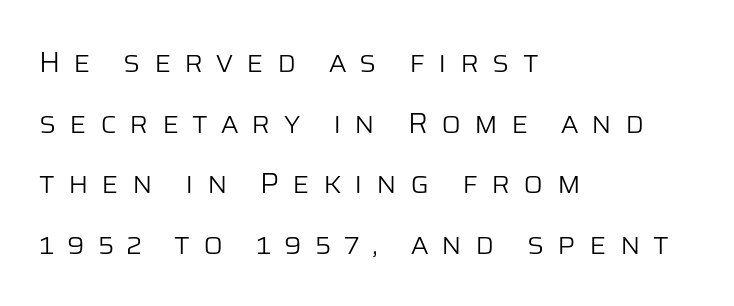
{"serif": "no", "italic": "no", "bold": "no", "weight": "light", "width": "normal", "stroke_contrast": "low", "x_height": "large", "monospaced": "no", "underline": "no", "align": "left", "line_spacing": "loose", "line_spacing_ratio": 2.09, "letter_spacing": "wide", "letter_spacing_em": 0.45, "glyph_px": 29}
